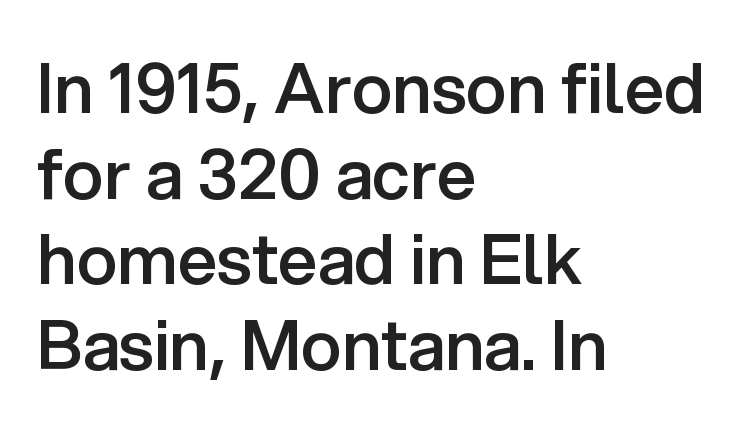
Check under the words: just untouched page. Unlike italic type, these characters show no tilt at all. The designer went with a sans here, leaving each stem footless. Is the block centered? No — it sits flush against the left margin. Stems and bowls a touch heavier than normal — semibold.
